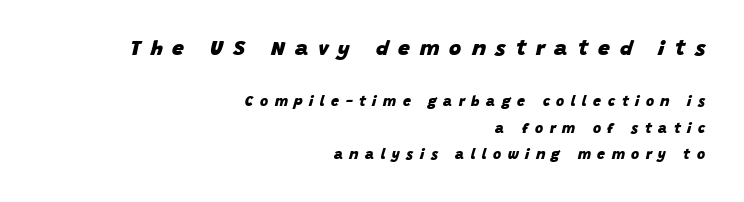
Q: Is the text bold? A: Yes.
Q: Is the text italic (slanted)? A: Yes, it leans right by about 15 degrees.
Q: Is the text underlined? A: No.
Q: How is the paragraph aligned? A: Right-aligned.
Q: Is the spacing between letters normal or unusually wide? A: Unusually wide.
Q: Which block of text is set in a larger size, the first (top) or the second (bottom)? A: The first (top) one.
